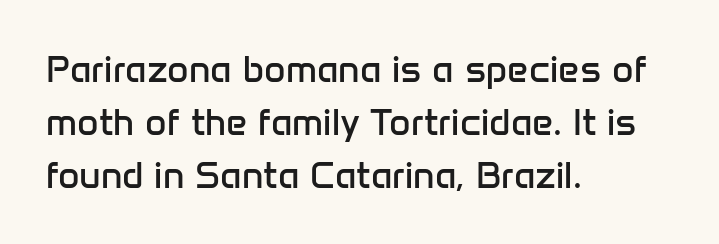
The image shows 37 px regular-weight sans-serif type, upright; set left-aligned, normal line spacing (1.43x), normal letter spacing, not underlined; low stroke contrast and a medium x-height.
